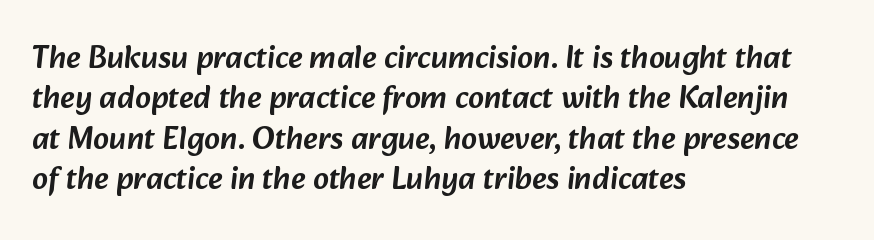
The image shows 32 px sans-serif type; set left-aligned, normal line spacing (1.26x), normal letter spacing, not underlined; low stroke contrast and a medium x-height.
